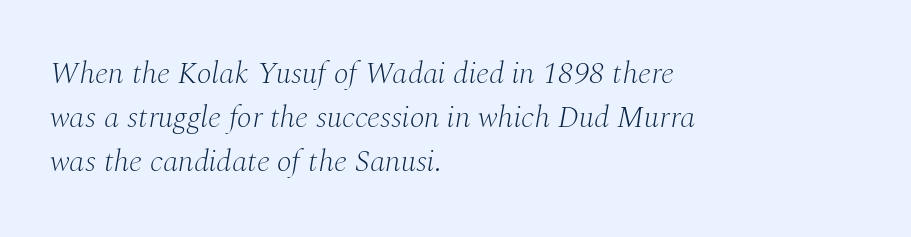
Q: Is the text bold? A: No.
Q: Is the text italic (slanted)? A: Yes, it leans right by about 10 degrees.
Q: Is the typeface a serif or a sans-serif typeface? A: Serif.
Q: Is the text underlined? A: No.
Q: How is the paragraph aligned? A: Left-aligned.
Q: Is the spacing between letters normal or unusually wide? A: Normal.
Q: Is the spacing between lines tight, normal or loose? A: Normal.
Q: Width (condensed, normal, or wide)? A: Normal.
Q: Stroke contrast? A: Medium.
Q: x-height? A: Medium.
Q: Monospaced? A: No.
